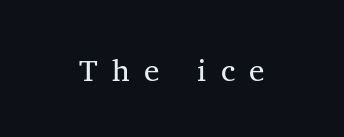
{"serif": "yes", "italic": "no", "bold": "no", "weight": "regular", "width": "normal", "stroke_contrast": "medium", "x_height": "medium", "monospaced": "no", "underline": "no", "align": "center", "letter_spacing": "wide", "letter_spacing_em": 0.46, "glyph_px": 31}
